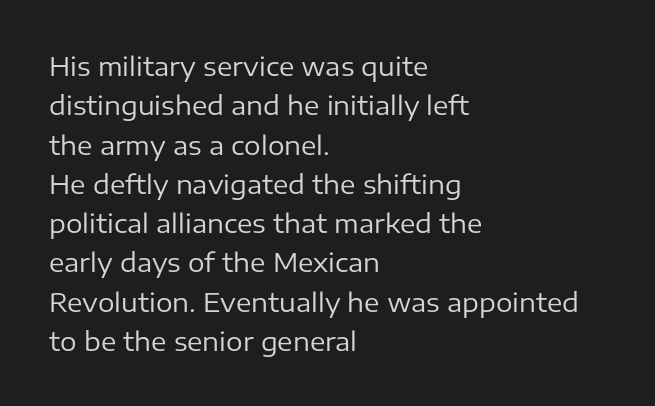
The image shows 26 px text type, upright; set left-aligned, normal line spacing (1.51x), normal letter spacing, not underlined.
